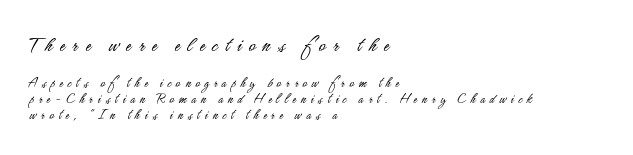
The image shows 23 px text type; set left-aligned, tight line spacing (1.06x), unusually wide letter spacing (+0.31 em), not underlined; the first (top) block is 1.53x larger.
